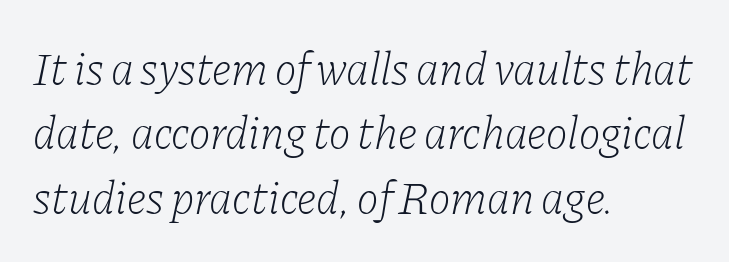
{"serif": "yes", "italic": "yes", "lean": "right", "slant_degrees": 11, "bold": "no", "weight": "light", "width": "normal", "stroke_contrast": "low", "x_height": "medium", "monospaced": "no", "underline": "no", "align": "left", "line_spacing": "normal", "line_spacing_ratio": 1.4, "letter_spacing": "normal", "letter_spacing_em": 0.0, "glyph_px": 46}
